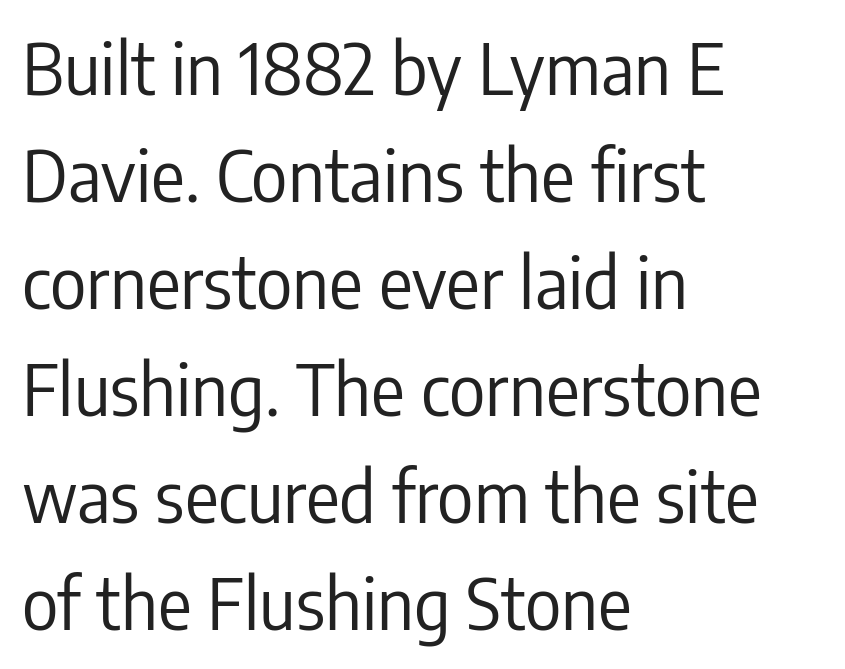
Q: Is the text bold? A: No.
Q: Is the text italic (slanted)? A: No, it is upright.
Q: Is the typeface a serif or a sans-serif typeface? A: Sans-serif.
Q: Is the text underlined? A: No.
Q: How is the paragraph aligned? A: Left-aligned.
Q: Is the spacing between letters normal or unusually wide? A: Normal.
Q: Is the spacing between lines tight, normal or loose? A: Normal.
Q: Width (condensed, normal, or wide)? A: Condensed.
Q: Stroke contrast? A: Low.
Q: x-height? A: Medium.
Q: Monospaced? A: No.
